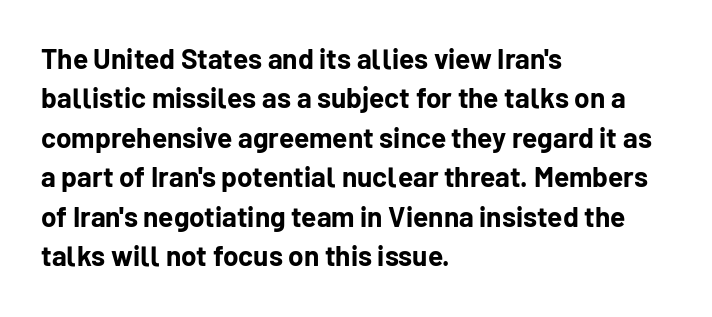
{"serif": "no", "italic": "no", "bold": "yes", "weight": "bold", "width": "normal", "stroke_contrast": "low", "x_height": "medium", "monospaced": "no", "underline": "no", "align": "left", "line_spacing": "normal", "line_spacing_ratio": 1.41, "letter_spacing": "normal", "letter_spacing_em": 0.0, "glyph_px": 28}
